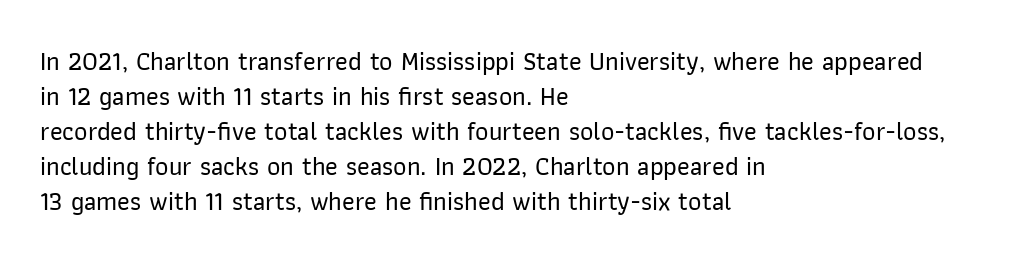
The image shows 26 px text type, upright; set left-aligned, normal line spacing (1.35x), normal letter spacing, not underlined.
